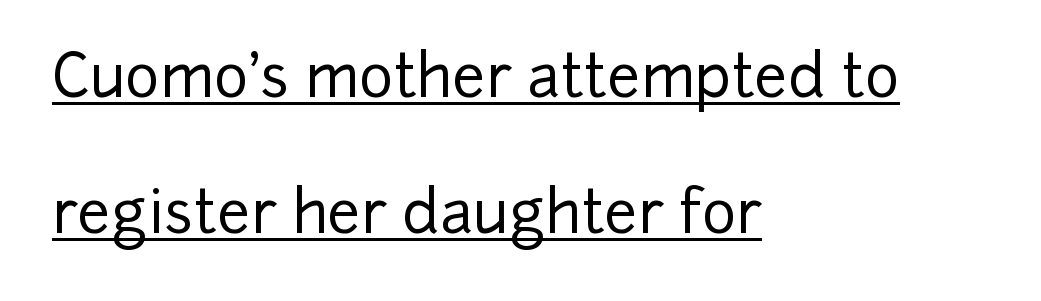
The image shows 59 px sans-serif type, upright; set left-aligned, loose line spacing (2.31x), normal letter spacing, underlined; low stroke contrast and a medium x-height.
